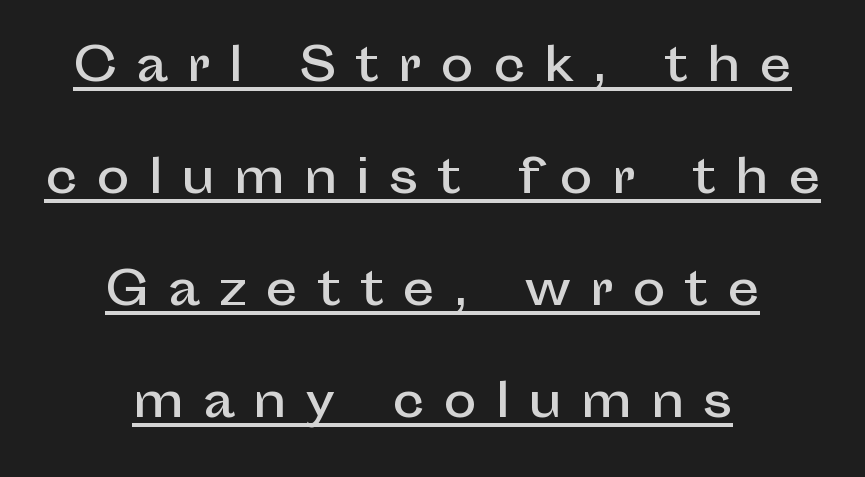
Q: Is the text italic (slanted)? A: No, it is upright.
Q: Is the typeface a serif or a sans-serif typeface? A: Sans-serif.
Q: Is the text underlined? A: Yes.
Q: How is the paragraph aligned? A: Centered.
Q: Is the spacing between letters normal or unusually wide? A: Unusually wide.
Q: Is the spacing between lines tight, normal or loose? A: Loose.
Q: Width (condensed, normal, or wide)? A: Normal.
Q: Stroke contrast? A: Low.
Q: x-height? A: Medium.
Q: Monospaced? A: No.
